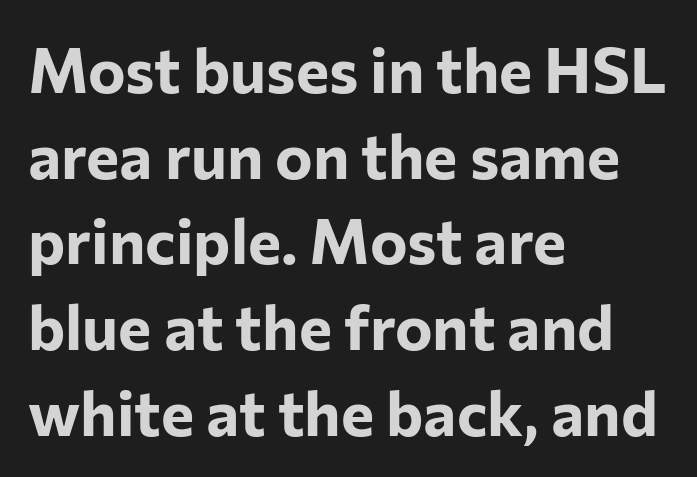
The letters advance in unequal steps, a hallmark of proportional type. The horizontal fit of the characters is conventional and even. Caption: multi-line text, flush left, ragged right. Ordinary non-slanted type is in use. In terms of leading, this rendering sits right in the middle. Nope, no serifs anywhere on these letters.
